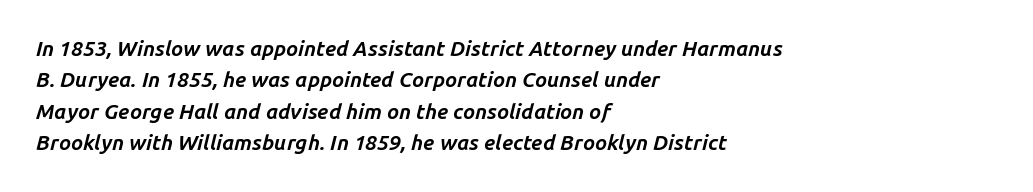
Q: Is the text bold? A: Yes.
Q: Is the text italic (slanted)? A: Yes, it leans right by about 14 degrees.
Q: Is the text underlined? A: No.
Q: How is the paragraph aligned? A: Left-aligned.
Q: Is the spacing between letters normal or unusually wide? A: Normal.
Q: Is the spacing between lines tight, normal or loose? A: Normal.
